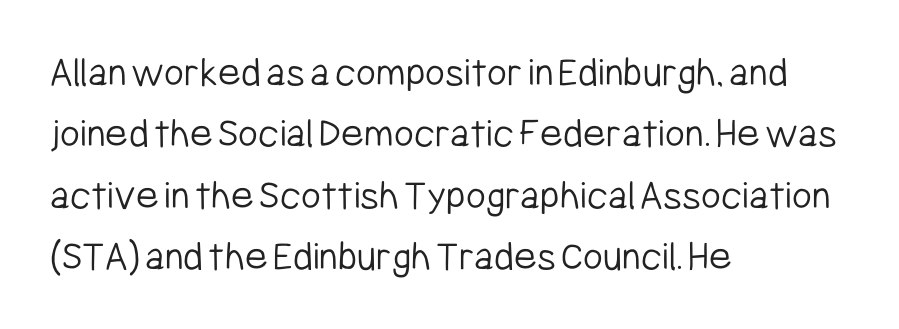
Q: Is the text bold? A: No.
Q: Is the text italic (slanted)? A: No, it is upright.
Q: Is the typeface a serif or a sans-serif typeface? A: Sans-serif.
Q: Is the text underlined? A: No.
Q: How is the paragraph aligned? A: Left-aligned.
Q: Is the spacing between letters normal or unusually wide? A: Normal.
Q: Is the spacing between lines tight, normal or loose? A: Normal.
Q: Width (condensed, normal, or wide)? A: Condensed.
Q: Stroke contrast? A: Low.
Q: x-height? A: Medium.
Q: Monospaced? A: No.
